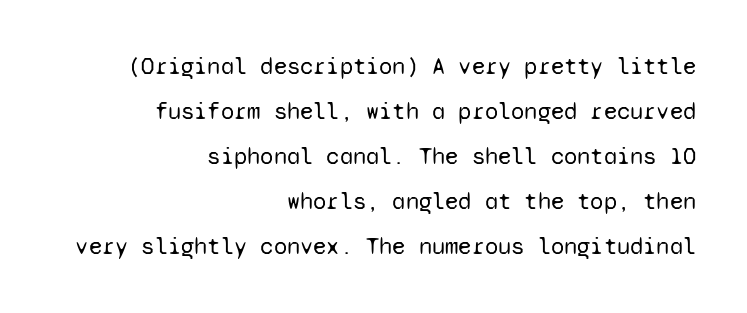
Q: Is the text bold? A: No.
Q: Is the text italic (slanted)? A: No, it is upright.
Q: Is the text underlined? A: No.
Q: How is the paragraph aligned? A: Right-aligned.
Q: Is the spacing between letters normal or unusually wide? A: Normal.
